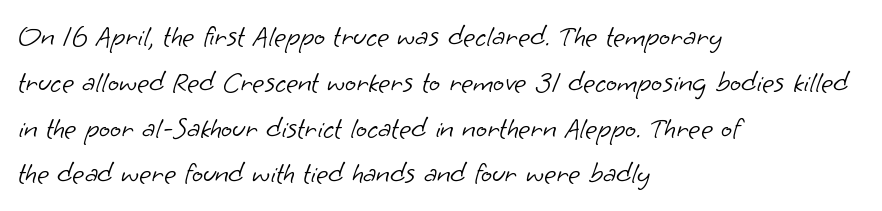
Bare-footed words on every line. Normally led — the rows are evenly, conventionally spaced. Character widths vary here, with narrow letters taking less room than wide ones. This is not heavy type; no bold has been used.
